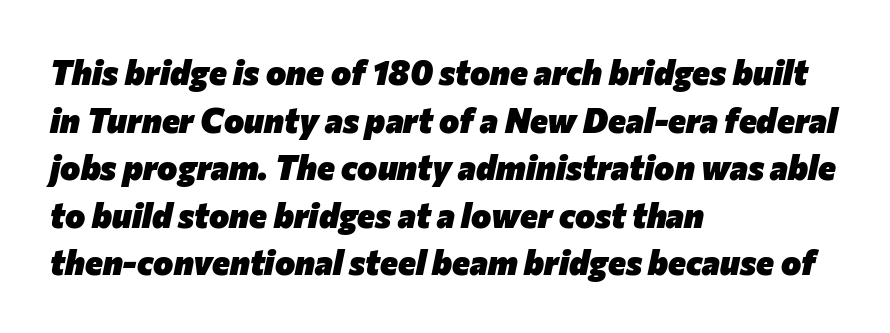
Does the weight exceed regular? Yes, all the way to bold. Summary of vertical rhythm: regular, with standard interline spacing. A student would call this left alignment; a typographer would say flush left, rag right. Proportional: the letters do not fall into vertical columns. The zone under the glyphs is completely vacant.
